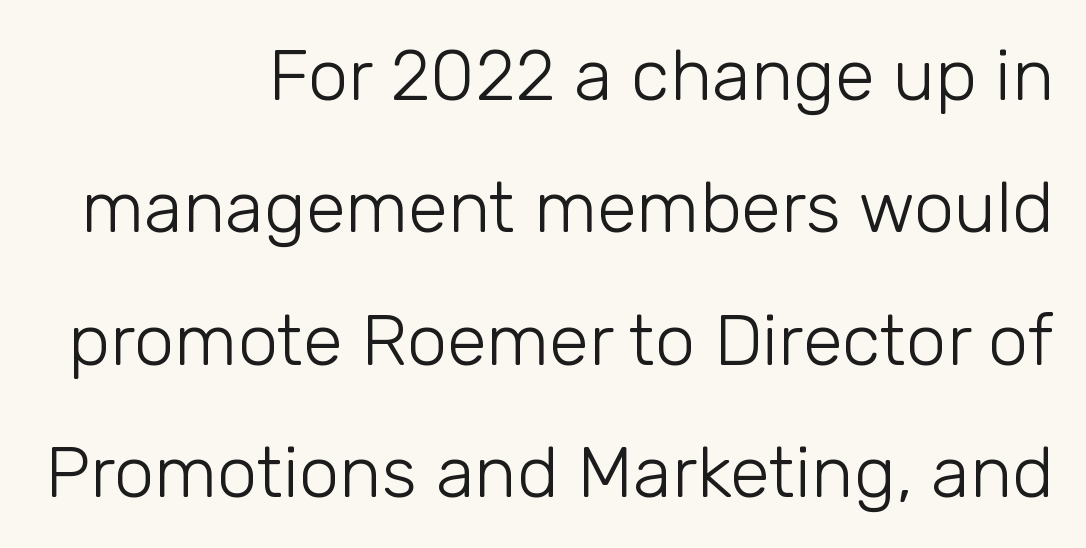
Unlike a traditional serif, this face leaves its strokes unadorned. Line ends are locked; line starts wander. Here the designer chose a conventional face with non-uniform glyph widths. The axis of the letterforms is exactly vertical.
